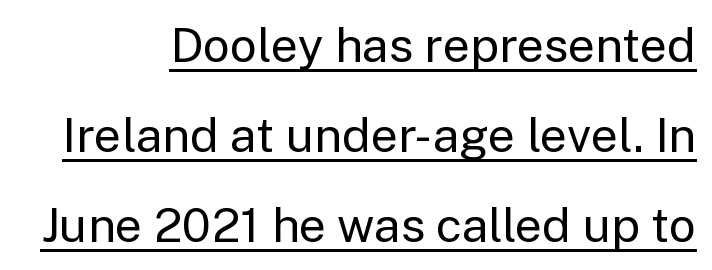
Unlike italic type, these characters show no tilt at all. The passage shown is typed in a proportional face where columns would drift. How are the letters spaced? Ordinarily, with no added tracking. The face looks like a standard text weight, possibly lighter. Teacher's note: observe the even right margin — that is flush-right alignment.
